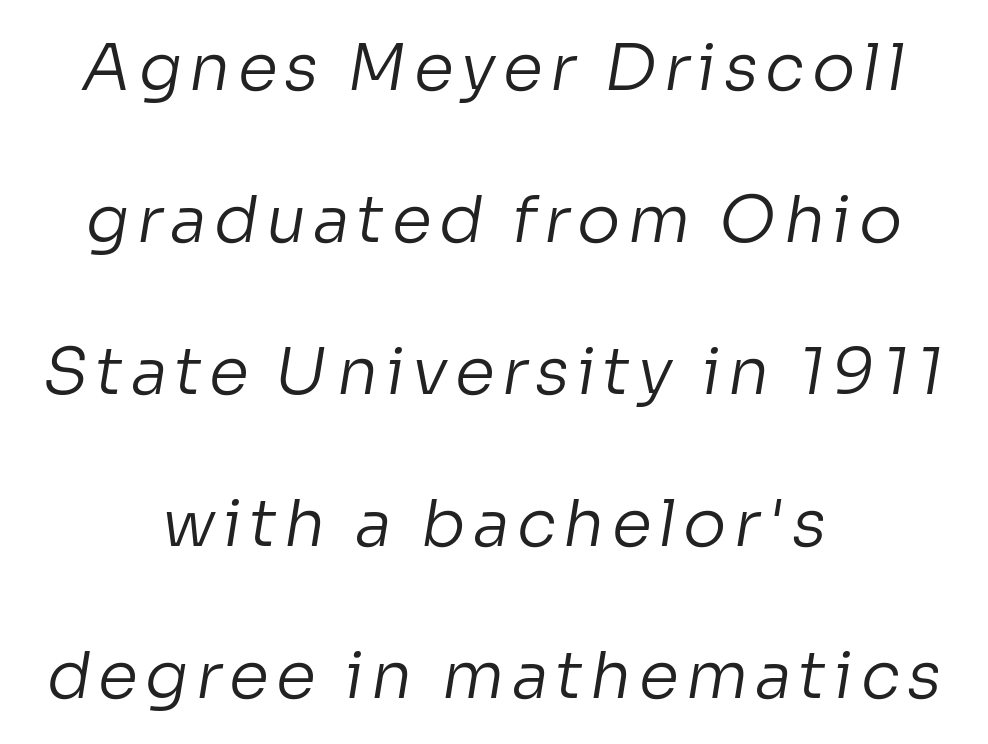
Q: Is the text bold? A: No.
Q: Is the typeface a serif or a sans-serif typeface? A: Sans-serif.
Q: Is the text underlined? A: No.
Q: How is the paragraph aligned? A: Centered.
Q: Is the spacing between lines tight, normal or loose? A: Loose.
Q: Width (condensed, normal, or wide)? A: Normal.
Q: Stroke contrast? A: Low.
Q: x-height? A: Medium.
Q: Monospaced? A: No.
